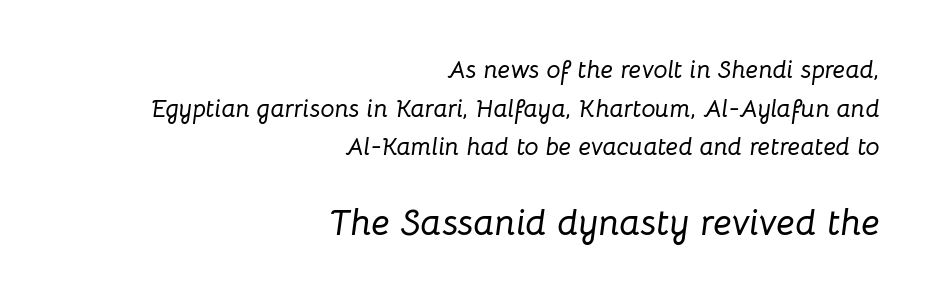
{"italic": "yes", "lean": "right", "slant_degrees": 8, "width": "normal", "stroke_contrast": "low", "x_height": "medium", "monospaced": "no", "underline": "no", "align": "right", "line_spacing": "normal", "line_spacing_ratio": 1.55, "letter_spacing": "normal", "letter_spacing_em": 0.0, "larger_block": "second", "size_ratio": 1.48, "glyph_px": 37}
